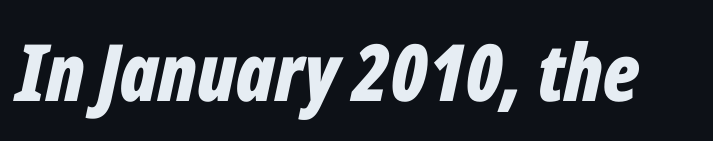
The image shows 79 px bold, condensed type, italic (leaning right); set normal letter spacing, not underlined; low stroke contrast and a medium x-height.
